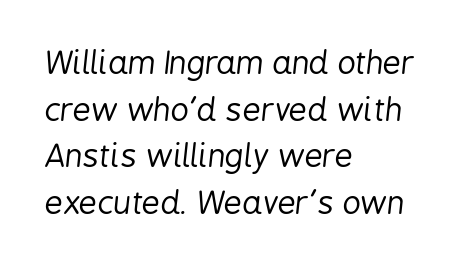
Q: Is the text bold? A: No.
Q: Is the text italic (slanted)? A: Yes, it leans right by about 6 degrees.
Q: Is the text underlined? A: No.
Q: How is the paragraph aligned? A: Left-aligned.
Q: Is the spacing between letters normal or unusually wide? A: Normal.
Q: Is the spacing between lines tight, normal or loose? A: Normal.
Q: Width (condensed, normal, or wide)? A: Condensed.
Q: Stroke contrast? A: Low.
Q: x-height? A: Medium.
Q: Monospaced? A: No.
